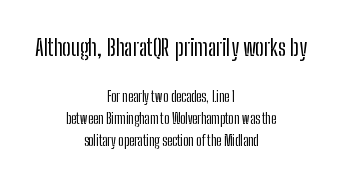
The image shows 23 px text type, upright; set centered, normal line spacing (1.59x), normal letter spacing, not underlined; the first (top) block is 1.64x larger.
